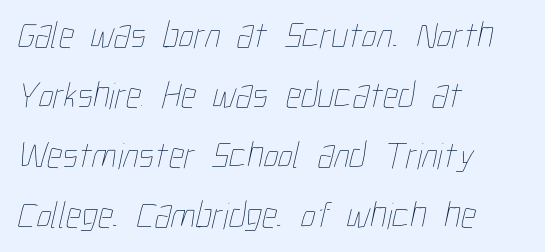
The image shows 38 px thin, condensed type; set left-aligned, normal line spacing (1.58x), normal letter spacing, not underlined; low stroke contrast and a medium x-height.
